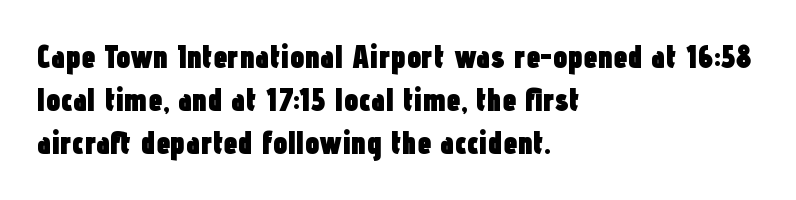
Q: Is the text bold? A: Yes.
Q: Is the text italic (slanted)? A: No, it is upright.
Q: Is the typeface a serif or a sans-serif typeface? A: Sans-serif.
Q: Is the text underlined? A: No.
Q: How is the paragraph aligned? A: Left-aligned.
Q: Is the spacing between letters normal or unusually wide? A: Normal.
Q: Is the spacing between lines tight, normal or loose? A: Normal.
Q: Width (condensed, normal, or wide)? A: Condensed.
Q: Stroke contrast? A: Low.
Q: x-height? A: Medium.
Q: Monospaced? A: No.
